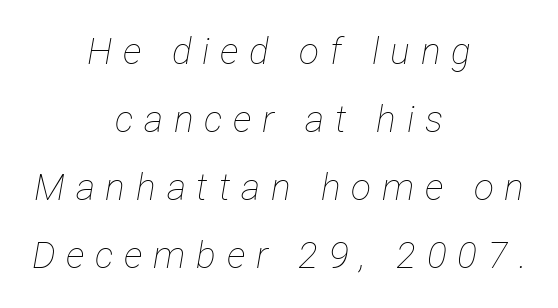
Weight: regular or lighter. These lines stack symmetrically, like a column narrowing and widening about its center. These lines are rendered in a variable-pitch font. Bare-footed words on every line. Would a proofreader flag this as italicized? Yes.
